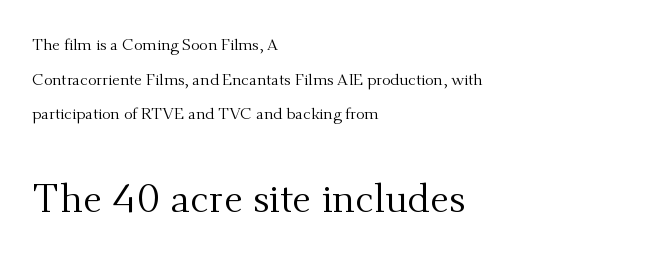
The image shows 40 px regular-weight serif type, upright; set left-aligned, loose line spacing (2.16x), normal letter spacing, not underlined; the second (bottom) block is 2.5x larger; medium stroke contrast and a small x-height.
